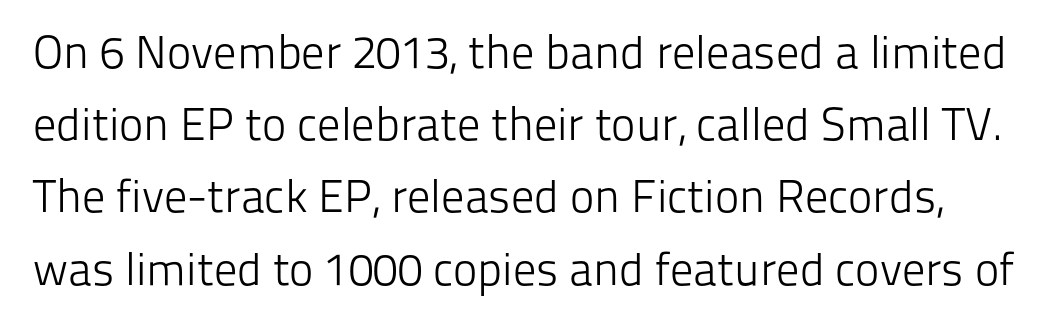
Q: Is the text bold? A: No.
Q: Is the text italic (slanted)? A: No, it is upright.
Q: Is the typeface a serif or a sans-serif typeface? A: Sans-serif.
Q: Is the text underlined? A: No.
Q: Is the spacing between letters normal or unusually wide? A: Normal.
Q: Is the spacing between lines tight, normal or loose? A: Normal.
Q: Width (condensed, normal, or wide)? A: Normal.
Q: Stroke contrast? A: Low.
Q: x-height? A: Medium.
Q: Monospaced? A: No.
